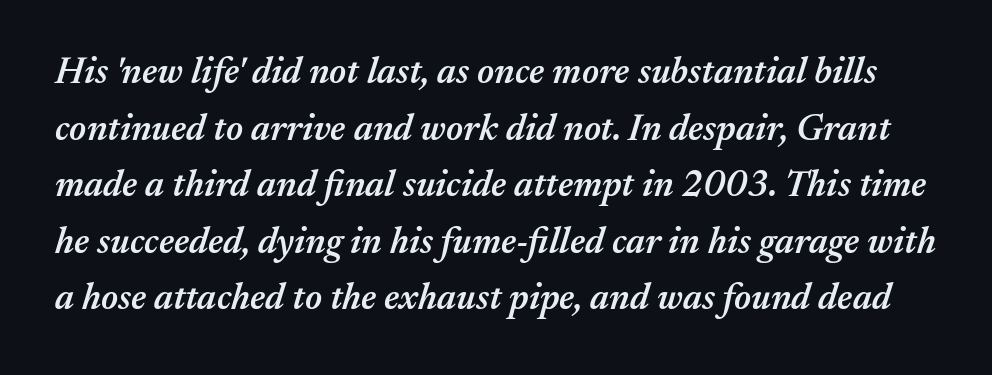
Q: Is the text bold? A: Semi-bold.
Q: Is the text italic (slanted)? A: Yes, it leans right by about 17 degrees.
Q: Is the text underlined? A: No.
Q: Is the spacing between letters normal or unusually wide? A: Normal.
Q: Is the spacing between lines tight, normal or loose? A: Normal.
Q: Width (condensed, normal, or wide)? A: Normal.
Q: Stroke contrast? A: Medium.
Q: x-height? A: Medium.
Q: Monospaced? A: No.
